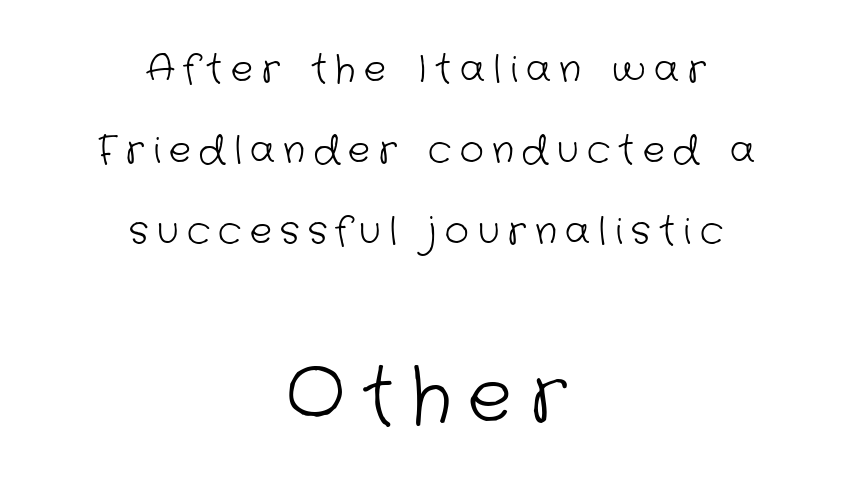
The text was rendered using a sans face with plain stroke endings. The tracking jumps out immediately: characters are airy and widely separated. Is this a fixed-width face? No — the glyphs have proportional, varying widths. Bare-footed words on every line. Each stroke keeps to a modest, everyday thickness or less.
